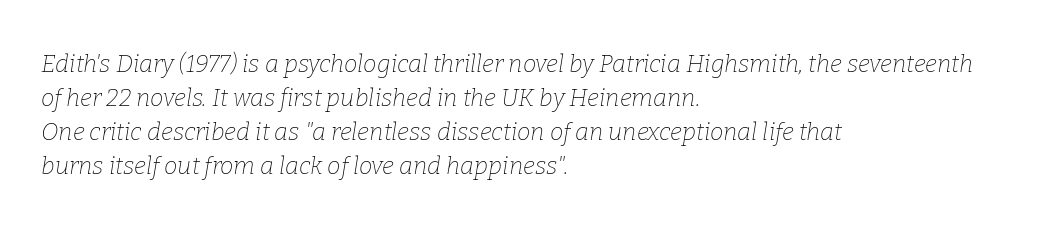
Descender tails drop into unmarked territory. Glyph-to-glyph distance matches everyday printed text. The leading is moderate, giving the passage an even texture. The ragged edge is on the right, which tells us the setting is flush left.
